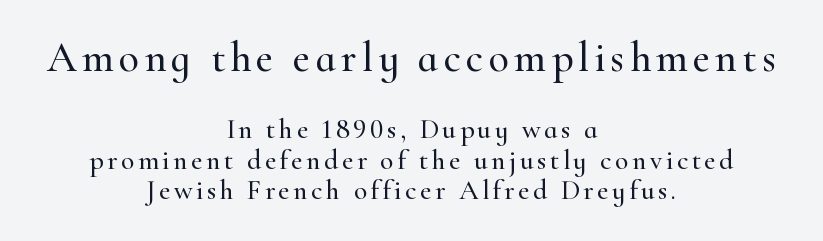
The lettering holds an erect, upright posture throughout. Anything drawn beneath the words? Only blank space. Reading top to bottom, the characters get smaller at the block break. Every row of glyphs is offset so its center matches the block's center. One glance says dense: line gaps are narrower than usual. Regarding serifs, this sample has them.
